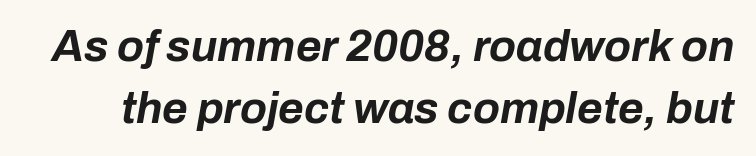
{"italic": "yes", "lean": "right", "slant_degrees": 10, "bold": "yes", "weight": "bold", "width": "normal", "stroke_contrast": "low", "x_height": "medium", "monospaced": "no", "underline": "no", "line_spacing": "normal", "line_spacing_ratio": 1.41, "letter_spacing": "normal", "letter_spacing_em": 0.0, "glyph_px": 44}
